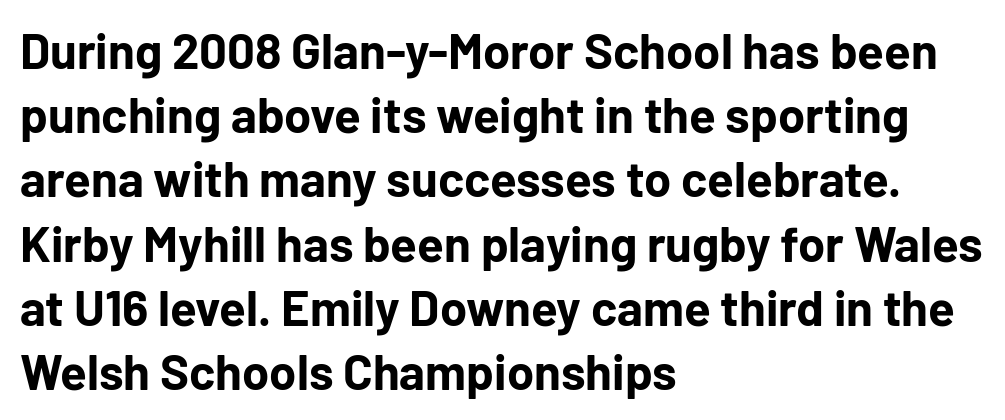
{"serif": "no", "italic": "no", "bold": "yes", "weight": "bold", "width": "normal", "stroke_contrast": "low", "x_height": "medium", "monospaced": "no", "underline": "no", "align": "left", "line_spacing": "normal", "line_spacing_ratio": 1.31, "letter_spacing": "normal", "letter_spacing_em": 0.0, "glyph_px": 49}
